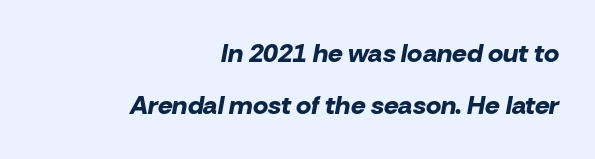
The image shows 26 px bold type, italic (leaning right); set right-aligned, loose line spacing (1.99x), normal letter spacing, not underlined.
